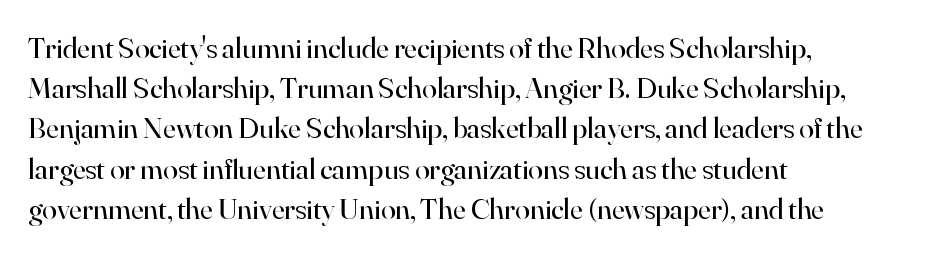
Q: Is the text bold? A: No.
Q: Is the text italic (slanted)? A: No, it is upright.
Q: Is the typeface a serif or a sans-serif typeface? A: Serif.
Q: Is the text underlined? A: No.
Q: How is the paragraph aligned? A: Left-aligned.
Q: Is the spacing between letters normal or unusually wide? A: Normal.
Q: Is the spacing between lines tight, normal or loose? A: Normal.
Q: Width (condensed, normal, or wide)? A: Normal.
Q: Stroke contrast? A: High.
Q: x-height? A: Small.
Q: Monospaced? A: No.
